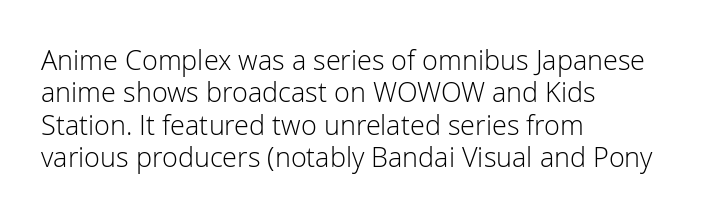
Q: Is the text bold? A: No.
Q: Is the text italic (slanted)? A: No, it is upright.
Q: Is the text underlined? A: No.
Q: How is the paragraph aligned? A: Left-aligned.
Q: Is the spacing between letters normal or unusually wide? A: Normal.
